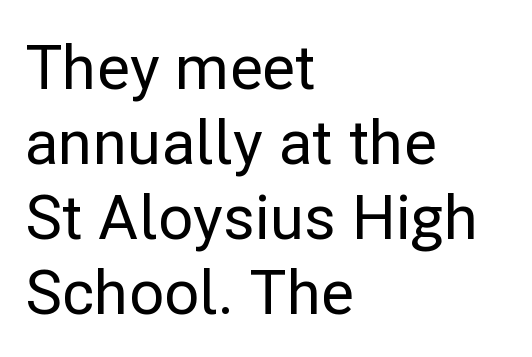
The image shows 61 px sans-serif type, upright; set left-aligned, line spacing 1.23x, normal letter spacing, not underlined; low stroke contrast and a medium x-height.
